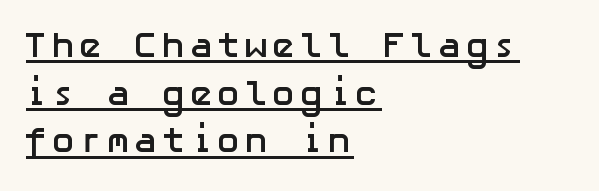
The letters carry no serifs — their stems end cleanly without finishing strokes. Casual observation: everything's shoved over to the left. The axis of the letterforms is exactly vertical. Beneath each row of characters lies a ruled line. The passage shown is emphatically bold. Horizontal bands of white between lines are of average thickness.
